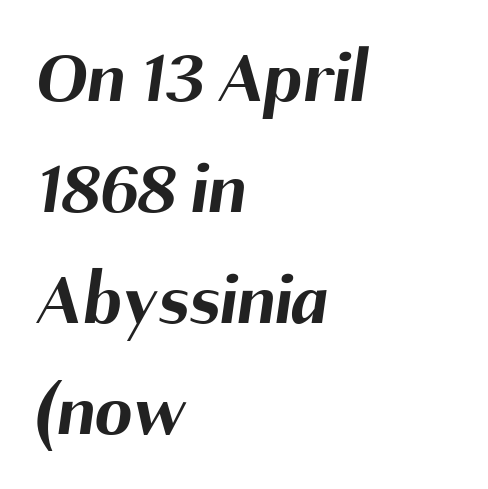
The image shows 75 px bold sans-serif type; set left-aligned, normal line spacing (1.48x), normal letter spacing, not underlined; medium stroke contrast and a medium x-height.
